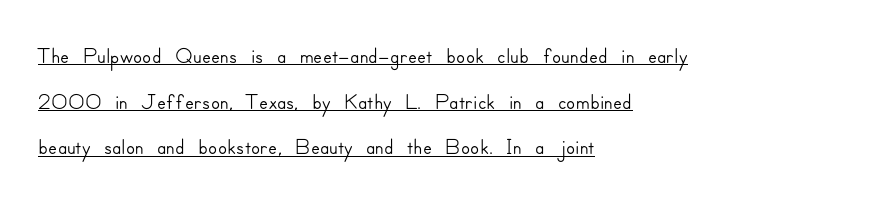
{"serif": "no", "italic": "no", "width": "normal", "stroke_contrast": "low", "x_height": "small", "monospaced": "no", "underline": "yes", "align": "left", "line_spacing": "normal", "line_spacing_ratio": 1.38, "letter_spacing": "normal", "letter_spacing_em": 0.0, "glyph_px": 33}
